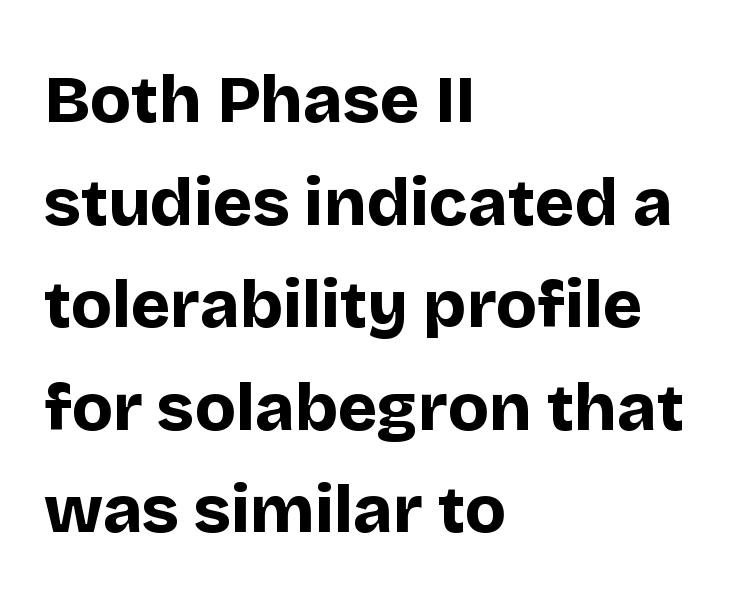
The image shows 67 px bold sans-serif type, upright; set left-aligned, normal line spacing (1.53x), normal letter spacing, not underlined; low stroke contrast and a large x-height.
